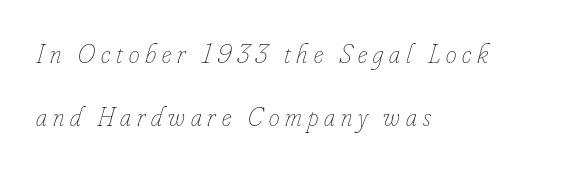
The image shows 27 px text type, italic (leaning right); set left-aligned, loose line spacing (2.34x), unusually wide letter spacing (+0.22 em), not underlined.
